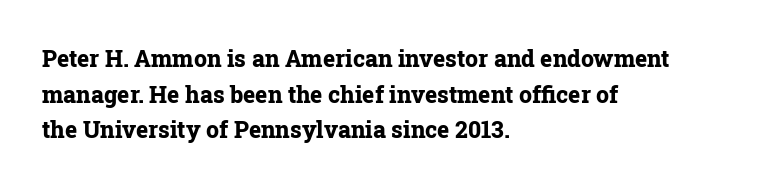
Is the block centered? No — it sits flush against the left margin. A full-strength bold gives these letters their thick strokes. The zone under the glyphs is completely vacant. This sample uses an upright cut, with every glyph sitting square on the baseline. The passage shown has conventional tracking throughout. The line-height multiplier appears to be the usual default.
